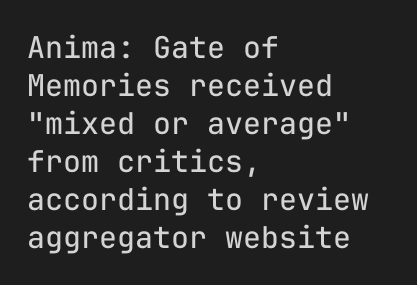
{"serif": "no", "italic": "no", "bold": "no", "weight": "regular", "width": "normal", "stroke_contrast": "low", "x_height": "medium", "monospaced": "yes", "underline": "no", "align": "left", "line_spacing": "normal", "line_spacing_ratio": 1.27, "letter_spacing": "normal", "letter_spacing_em": 0.0, "glyph_px": 30}
